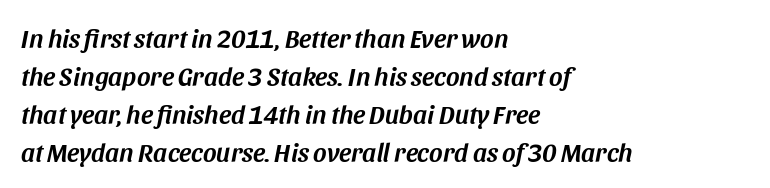
Q: Is the text italic (slanted)? A: Yes, it leans right by about 11 degrees.
Q: Is the text underlined? A: No.
Q: How is the paragraph aligned? A: Left-aligned.
Q: Is the spacing between letters normal or unusually wide? A: Normal.
Q: Is the spacing between lines tight, normal or loose? A: Normal.
